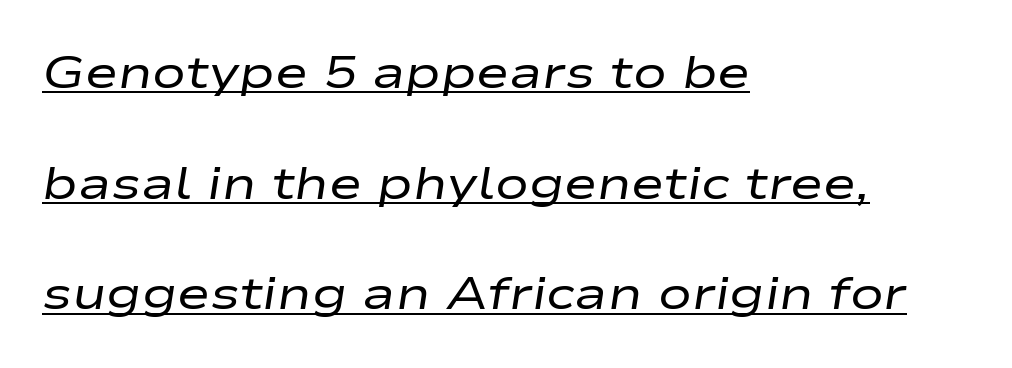
Q: Is the text bold? A: No.
Q: Is the text italic (slanted)? A: Yes, it leans right by about 9 degrees.
Q: Is the text underlined? A: Yes.
Q: How is the paragraph aligned? A: Left-aligned.
Q: Is the spacing between letters normal or unusually wide? A: Normal.
Q: Is the spacing between lines tight, normal or loose? A: Loose.
Q: Width (condensed, normal, or wide)? A: Wide.
Q: Stroke contrast? A: Low.
Q: x-height? A: Medium.
Q: Monospaced? A: No.
